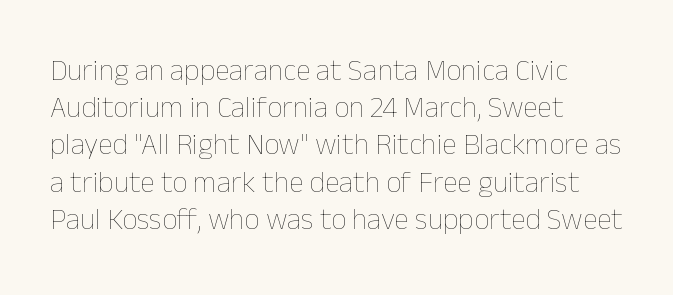
The image shows 30 px thin type, upright; set left-aligned, line spacing 1.24x, normal letter spacing, not underlined; low stroke contrast and a medium x-height.
